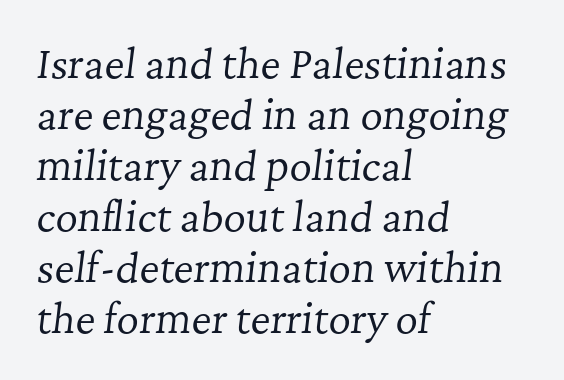
{"serif": "yes", "italic": "yes", "lean": "right", "slant_degrees": 7, "bold": "no", "weight": "regular", "width": "normal", "stroke_contrast": "low", "x_height": "medium", "monospaced": "no", "underline": "no", "align": "left", "line_spacing": "normal", "line_spacing_ratio": 1.31, "letter_spacing": "normal", "letter_spacing_em": 0.0, "glyph_px": 39}
